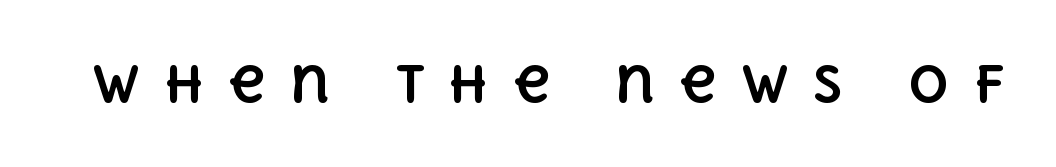
{"italic": "no", "bold": "yes", "weight": "bold", "width": "normal", "x_height": "large", "monospaced": "no", "underline": "no", "letter_spacing": "wide", "letter_spacing_em": 0.49, "glyph_px": 50}
